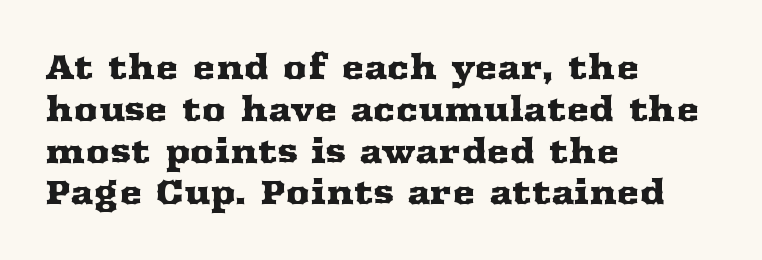
A typesetter would call this proportional, since set widths differ per character. Only glyphs here, with clear space below each row. The typesetter chose a ragged-right arrangement here. The gaps between neighbouring characters are ordinary and unremarkable.
